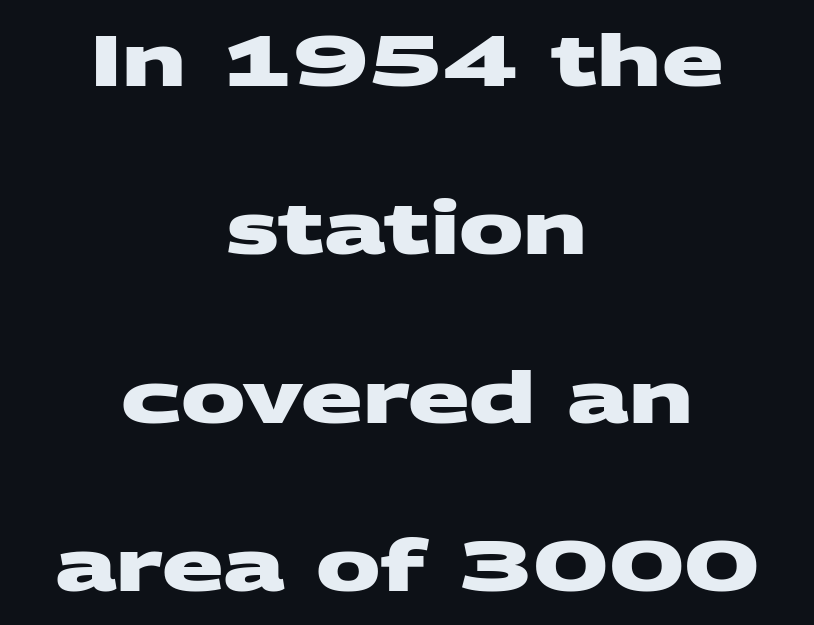
{"serif": "no", "bold": "yes", "weight": "heavy", "width": "wide", "stroke_contrast": "medium", "x_height": "large", "monospaced": "no", "underline": "no", "align": "center", "line_spacing": "loose", "line_spacing_ratio": 2.34, "letter_spacing": "normal", "letter_spacing_em": 0.0, "glyph_px": 72}
